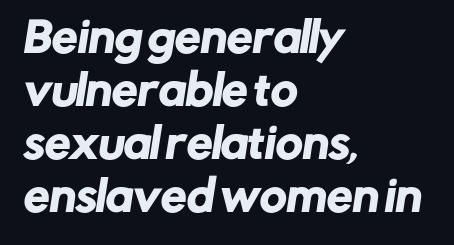
A typesetter would label this face a sans. Observe the ordinary spacing: letters are neighbours, not strangers. Caption: multi-line text, flush left, ragged right. This rendering features lettering with no underline. Note the varied advance widths — an 'i' is clearly narrower than an 'm'. These lines sit exactly where default settings would place them.
